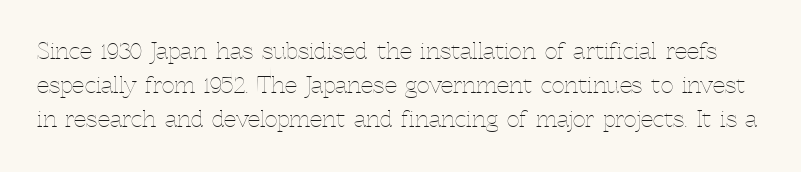
No extra ink here — the face is not bold. Vertical strokes here are truly vertical. Underlining? Definitely not there. The passage shown has conventional tracking throughout. The line-height multiplier appears to be the usual default.
